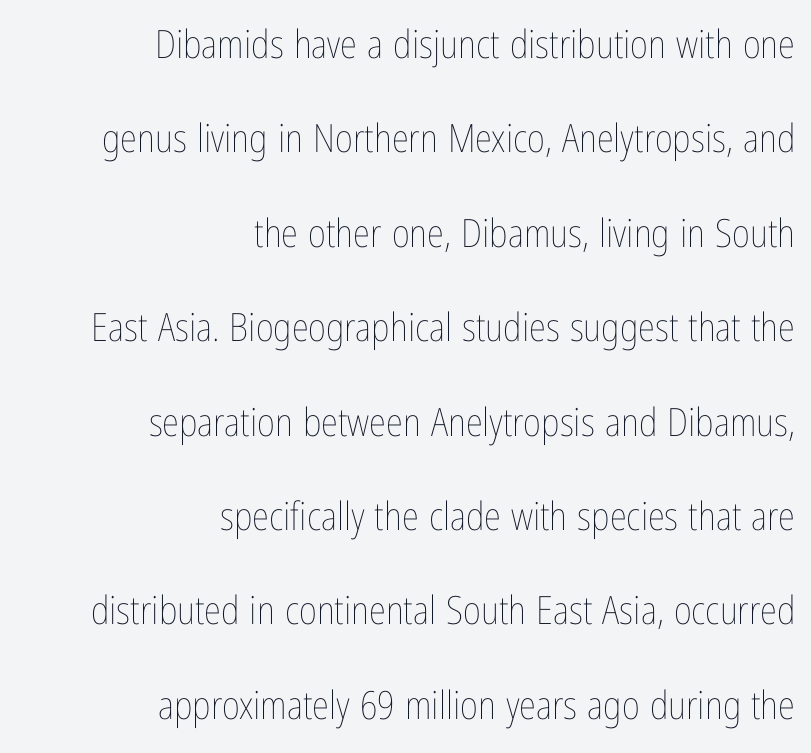
{"italic": "no", "bold": "no", "weight": "thin", "width": "condensed", "stroke_contrast": "low", "x_height": "medium", "monospaced": "no", "underline": "no", "align": "right", "line_spacing": "loose", "line_spacing_ratio": 2.42, "letter_spacing": "normal", "letter_spacing_em": 0.0, "glyph_px": 39}
